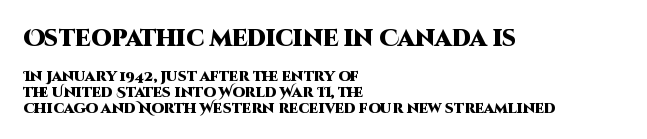
Q: Is the text bold? A: Yes.
Q: Is the text italic (slanted)? A: No, it is upright.
Q: Is the text underlined? A: No.
Q: How is the paragraph aligned? A: Left-aligned.
Q: Is the spacing between letters normal or unusually wide? A: Normal.
Q: Is the spacing between lines tight, normal or loose? A: Tight.
Q: Which block of text is set in a larger size, the first (top) or the second (bottom)? A: The first (top) one.
